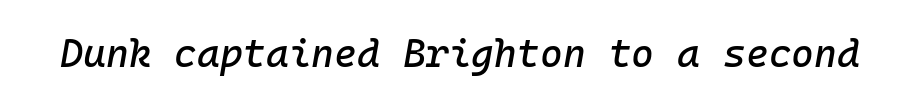
Is the type slanted? Yes — the strokes lean at a clear angle. The face used here is rendered with its standard letterfit. The passage shown is typed in a monospace face where columns stay perfectly aligned. Glance below the letters and you will spot only blank space.
